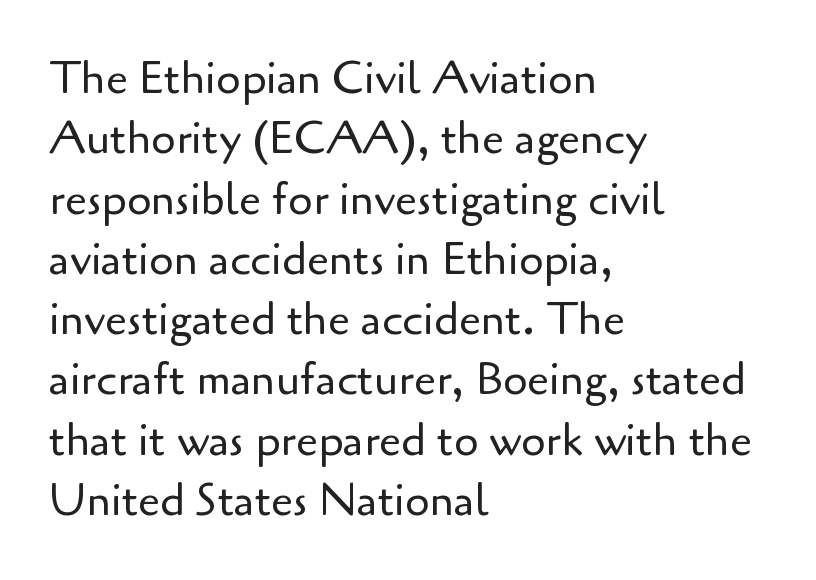
The image shows 44 px regular-weight sans-serif type, upright; set left-aligned, normal line spacing (1.37x), normal letter spacing, not underlined; low stroke contrast and a small x-height.
